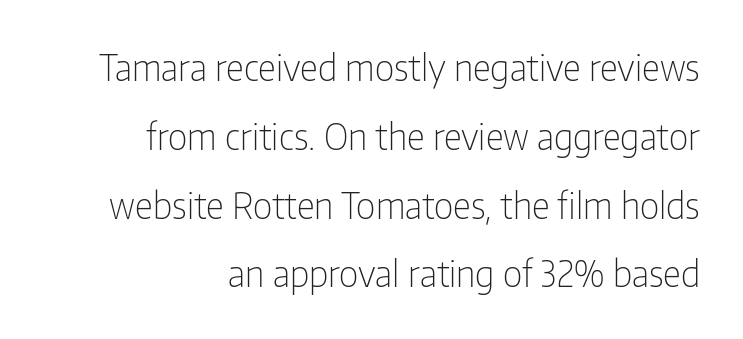
{"serif": "no", "italic": "no", "bold": "no", "weight": "light", "width": "condensed", "stroke_contrast": "low", "x_height": "medium", "monospaced": "no", "underline": "no", "align": "right", "line_spacing": "loose", "line_spacing_ratio": 1.91, "letter_spacing": "normal", "letter_spacing_em": 0.0, "glyph_px": 36}
